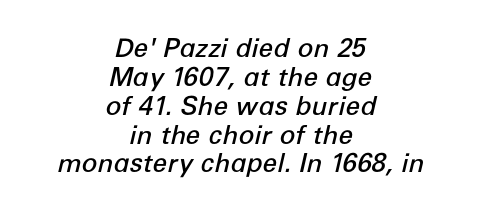
{"italic": "yes", "lean": "right", "slant_degrees": 12, "bold": "semi", "underline": "no", "align": "center", "line_spacing": "tight", "line_spacing_ratio": 1.11, "letter_spacing": "normal", "letter_spacing_em": 0.0, "glyph_px": 26}
